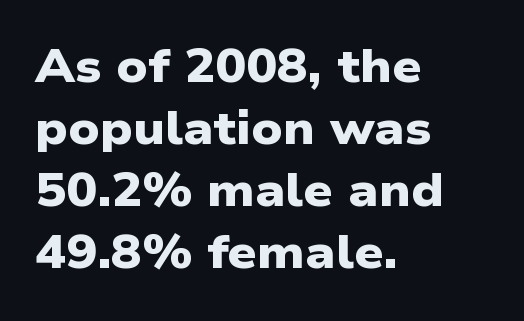
Q: Is the text bold? A: Yes.
Q: Is the typeface a serif or a sans-serif typeface? A: Sans-serif.
Q: Is the text underlined? A: No.
Q: How is the paragraph aligned? A: Left-aligned.
Q: Is the spacing between letters normal or unusually wide? A: Normal.
Q: Is the spacing between lines tight, normal or loose? A: Normal.
Q: Width (condensed, normal, or wide)? A: Wide.
Q: Stroke contrast? A: Low.
Q: x-height? A: Medium.
Q: Monospaced? A: No.
